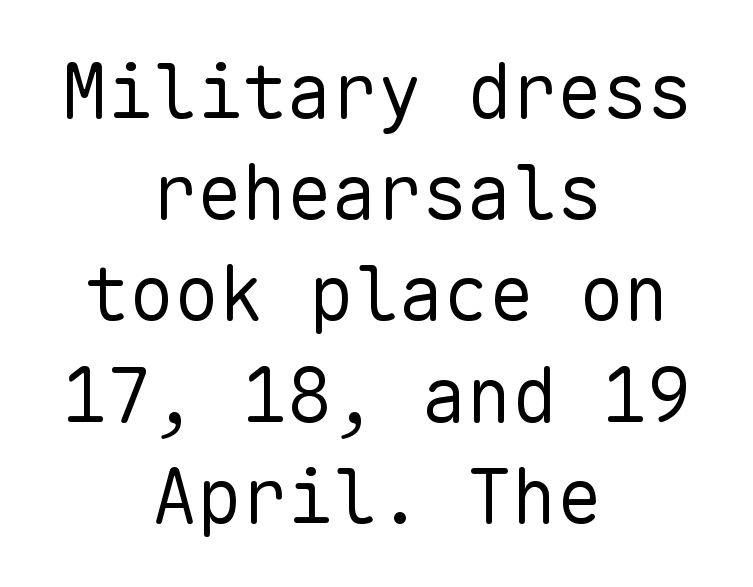
Q: Is the text bold? A: No.
Q: Is the text italic (slanted)? A: No, it is upright.
Q: Is the typeface a serif or a sans-serif typeface? A: Sans-serif.
Q: Is the text underlined? A: No.
Q: How is the paragraph aligned? A: Centered.
Q: Is the spacing between letters normal or unusually wide? A: Normal.
Q: Is the spacing between lines tight, normal or loose? A: Normal.
Q: Width (condensed, normal, or wide)? A: Normal.
Q: Stroke contrast? A: Low.
Q: x-height? A: Medium.
Q: Monospaced? A: Yes.
